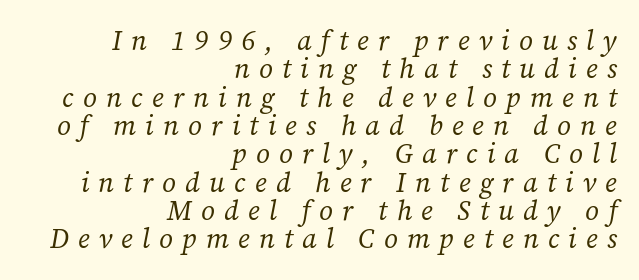
Compared with typical paragraphs, the rows here are closer together. Which margin do the lines hug? The right one — the left edge is uneven. Only glyphs here, with clear space below each row. Someone cranked the tracking dial way up on this one. The lettering tilts uniformly, giving the passage an italic look. Stroke mass is kept to a normal reading level or below.
